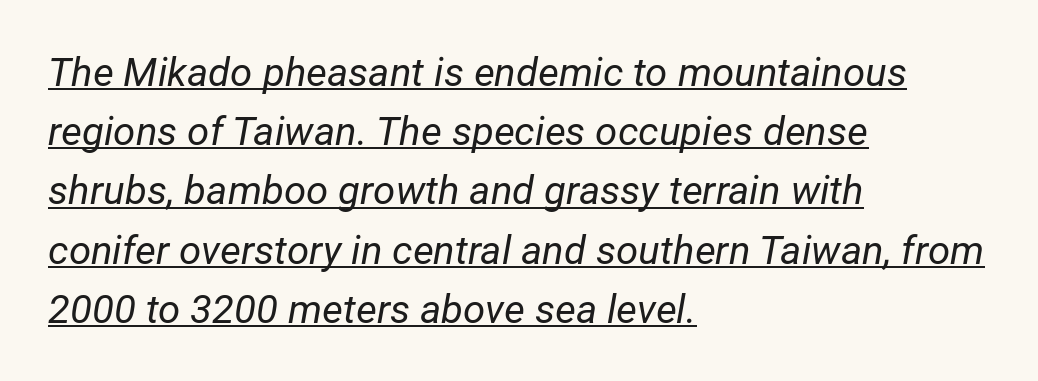
The image shows 40 px regular-weight type, italic (leaning right); set left-aligned, normal line spacing (1.48x), normal letter spacing, underlined; low stroke contrast and a medium x-height.
